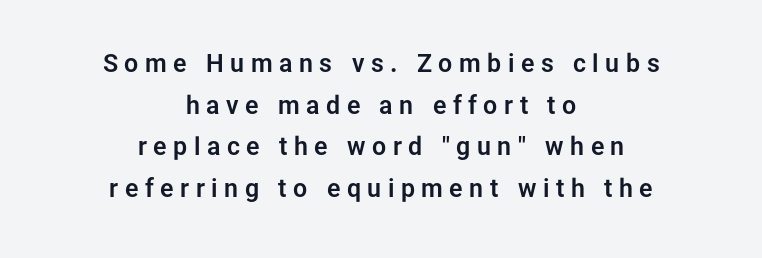
Nobody drew a line under any word here. The paragraph has two soft edges and a firm central axis. No italicization has been applied; the sample stays upright. Display-style spreading of the glyphs; the letterfit is very open. Summary of vertical rhythm: regular, with standard interline spacing.
